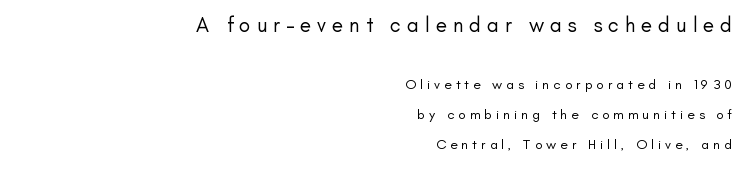
The image shows 21 px text type, upright; set right-aligned, loose line spacing (2.14x), unusually wide letter spacing (+0.28 em), not underlined; the first (top) block is 1.5x larger.
